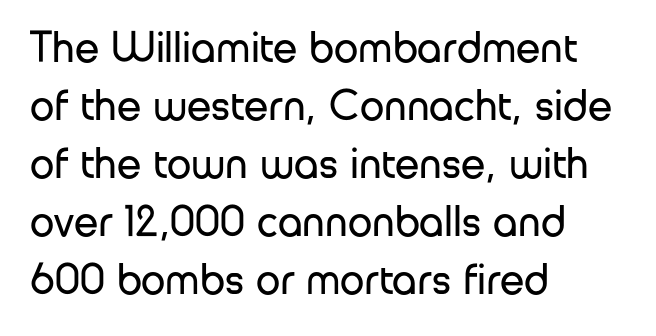
Italic: no, the glyphs are upright roman. Vertical stems look standard width or narrower in stroke. Regular leading. This rendering uses left alignment, leaving the right contour irregular. In terms of letterform style, serifs are entirely absent. Plain, unruled lines of type.
